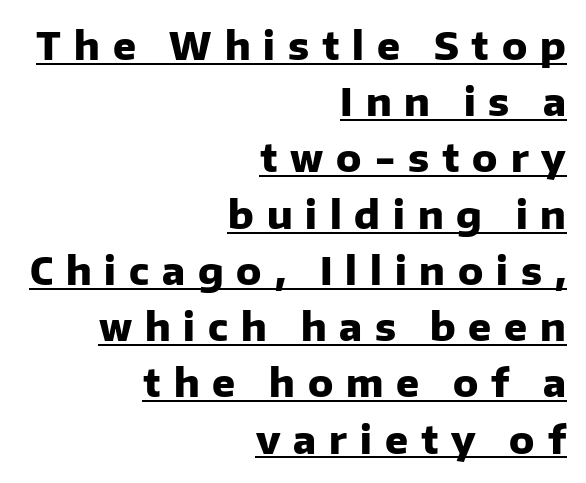
{"serif": "no", "italic": "no", "bold": "yes", "weight": "heavy", "width": "normal", "stroke_contrast": "low", "x_height": "medium", "monospaced": "no", "underline": "yes", "align": "right", "line_spacing": "normal", "line_spacing_ratio": 1.48, "letter_spacing": "wide", "letter_spacing_em": 0.34, "glyph_px": 38}
